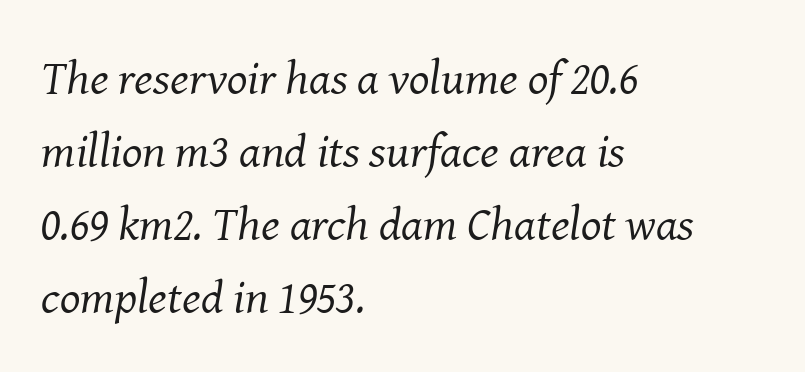
The image shows 48 px regular-weight serif type, italic (leaning right); set left-aligned, normal line spacing (1.52x), normal letter spacing, not underlined; medium stroke contrast and a medium x-height.
